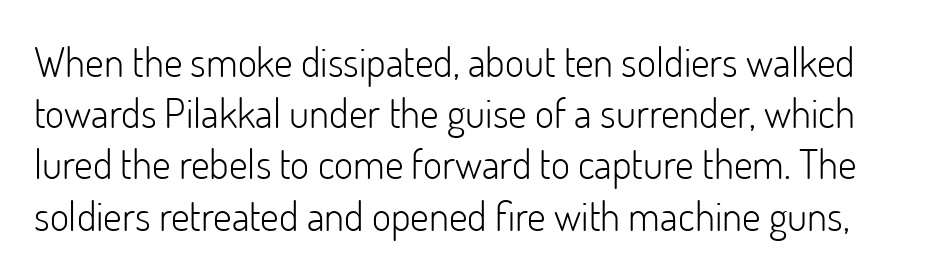
Serif or sans? Sans — the stroke terminals are bare. Underline: absent. The typesetting does not lean heavy: it is not bold. Unlike italic type, these characters show no tilt at all.
